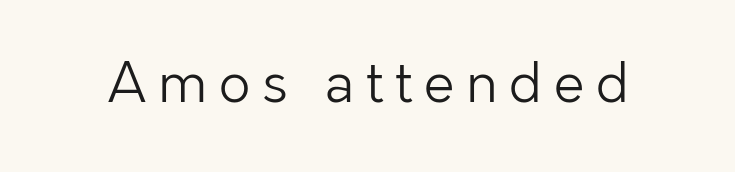
The image shows 55 px light sans-serif type, upright; set unusually wide letter spacing (+0.21 em), not underlined; low stroke contrast and a medium x-height.
